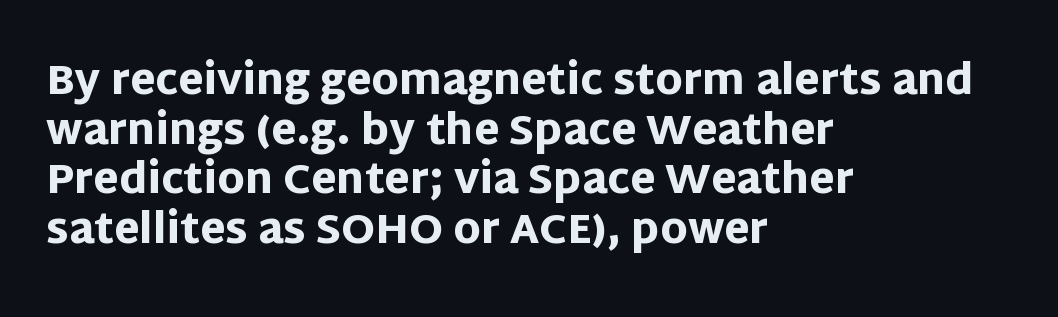
{"serif": "no", "italic": "no", "bold": "yes", "weight": "heavy", "width": "normal", "stroke_contrast": "low", "x_height": "large", "monospaced": "no", "underline": "no", "align": "left", "line_spacing_ratio": 1.21, "letter_spacing": "normal", "letter_spacing_em": 0.0, "glyph_px": 41}
